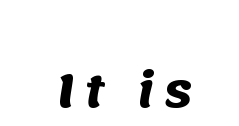
Note: no serifs on the glyphs. The rendering inserts visible extra space after every character. Note the varied advance widths — an 'i' is clearly narrower than an 'm'. The area under the type is left untouched. The glyphs have the mass of a bold cut.
